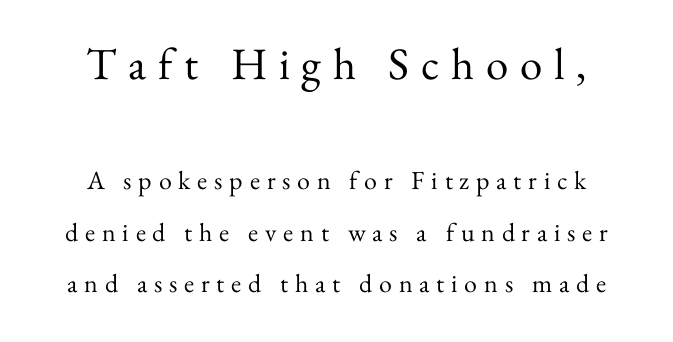
{"serif": "yes", "italic": "no", "bold": "no", "weight": "regular", "width": "normal", "stroke_contrast": "medium", "x_height": "small", "monospaced": "no", "underline": "no", "line_spacing": "loose", "line_spacing_ratio": 1.98, "letter_spacing": "wide", "letter_spacing_em": 0.26, "larger_block": "first", "size_ratio": 1.73, "glyph_px": 45}
